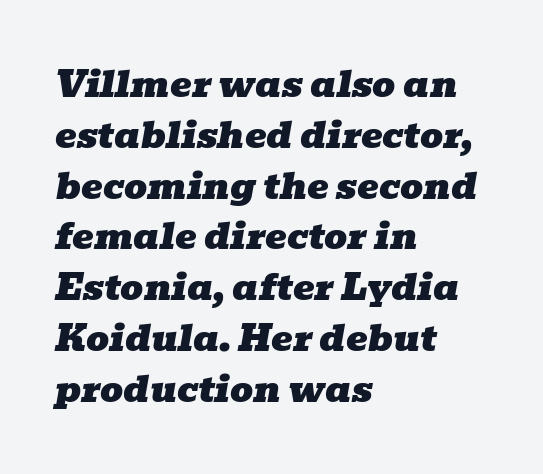
Q: Is the text italic (slanted)? A: Yes, it leans right by about 10 degrees.
Q: Is the typeface a serif or a sans-serif typeface? A: Serif.
Q: Is the text underlined? A: No.
Q: How is the paragraph aligned? A: Left-aligned.
Q: Is the spacing between letters normal or unusually wide? A: Normal.
Q: Is the spacing between lines tight, normal or loose? A: Normal.
Q: Width (condensed, normal, or wide)? A: Wide.
Q: Stroke contrast? A: Low.
Q: x-height? A: Medium.
Q: Monospaced? A: No.
